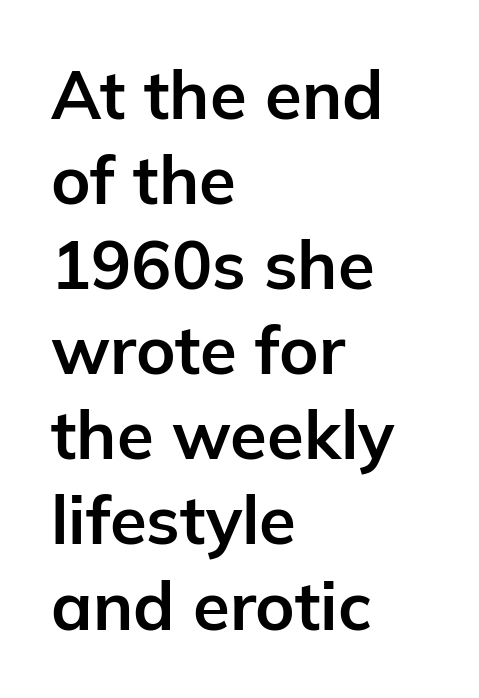
The image shows 67 px bold sans-serif type, upright; set left-aligned, normal line spacing (1.27x), normal letter spacing, not underlined; low stroke contrast and a medium x-height.
